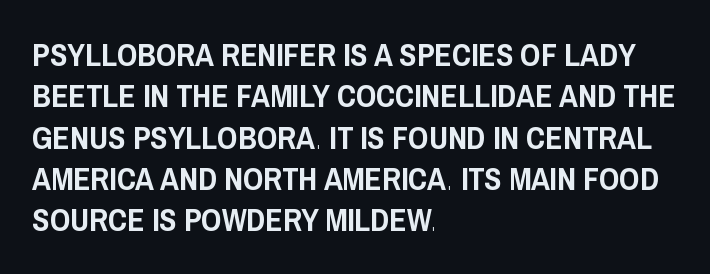
The image shows 32 px condensed sans-serif type, upright; set left-aligned, normal line spacing (1.29x), normal letter spacing, not underlined; low stroke contrast and a large x-height.
